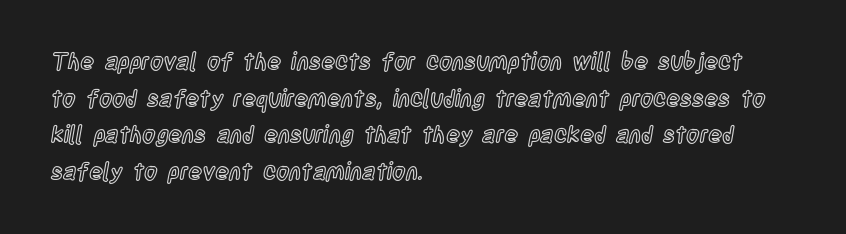
The image shows 23 px text type; set left-aligned, normal line spacing (1.59x), normal letter spacing, not underlined.
